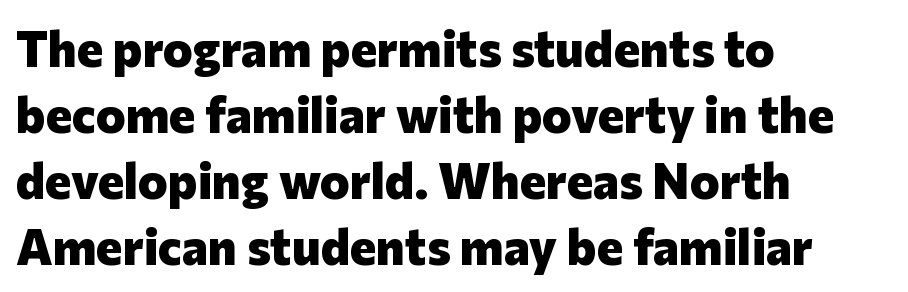
The text was rendered using a sans face with plain stroke endings. The face used here is proportionally spaced, like ordinary book or web type. Heft: maximum for text — a bold. It's the straight-up-and-down kind of type. The glyphs are unaccompanied by any horizontal stroke below them.
